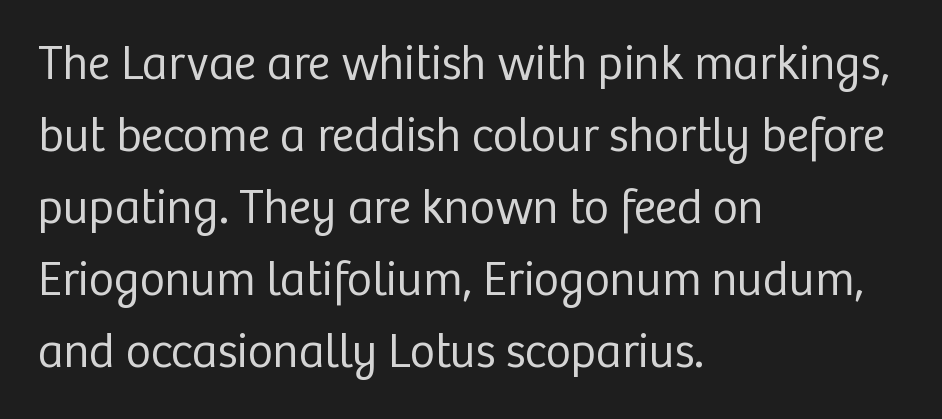
The image shows 48 px regular-weight sans-serif type, upright; set left-aligned, normal line spacing (1.5x), normal letter spacing, not underlined; low stroke contrast and a medium x-height.
